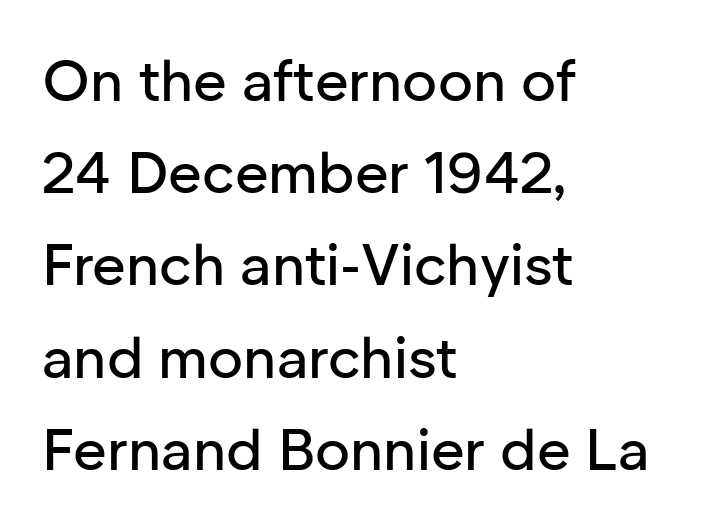
The image shows 58 px sans-serif type, upright; set left-aligned, normal line spacing (1.59x), normal letter spacing, not underlined; low stroke contrast and a medium x-height.
